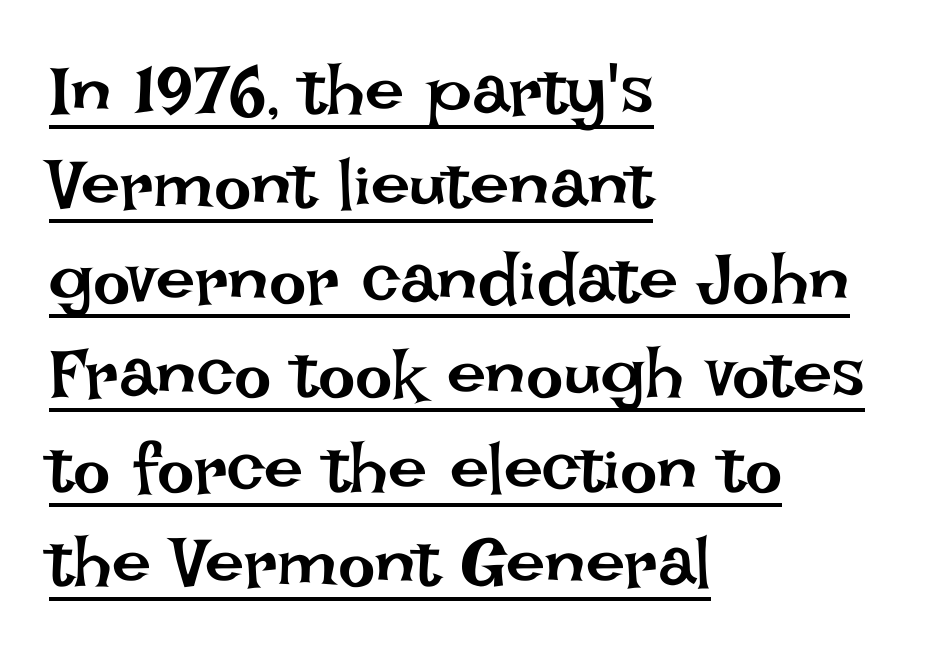
The image shows 70 px regular-weight type, upright; set left-aligned, normal line spacing (1.35x), normal letter spacing, underlined; low stroke contrast and a large x-height.
